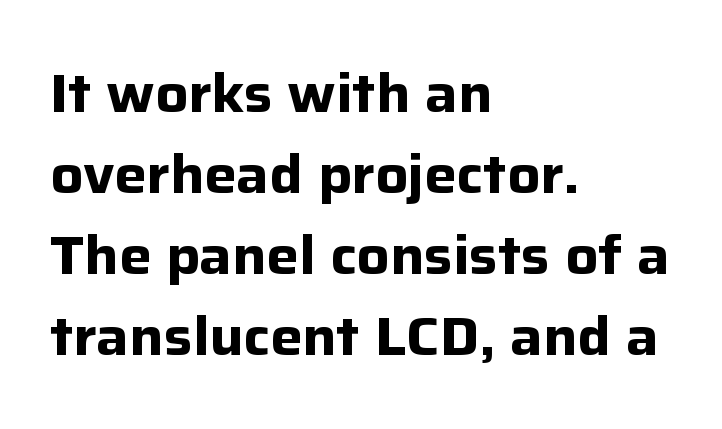
A sans-serif font was chosen for this passage. Does the leading feel generous? No, just average. A student would call this left alignment; a typographer would say flush left, rag right. Heavy-handed strokes throughout: this text is bold. Varying glyph widths throughout — classic text-font behaviour.
